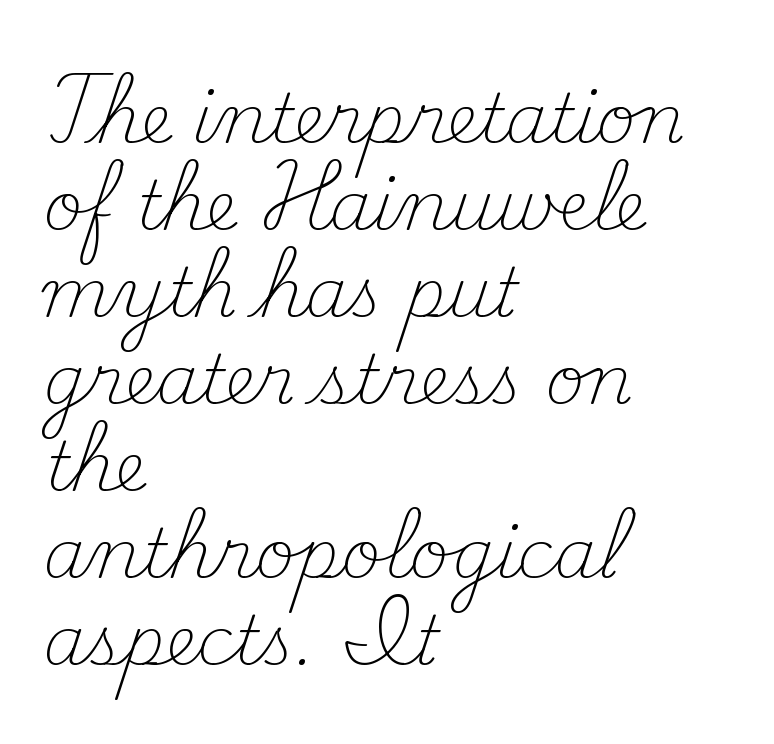
Think of a printed novel: that variable character pitch is what you see here. Look at the tracking — it's just the regular setting, nothing added. Visually the block forms a straight wall on the left and a jagged coastline on the right. Anything drawn beneath the words? Only blank space. Weight: regular or lighter.
